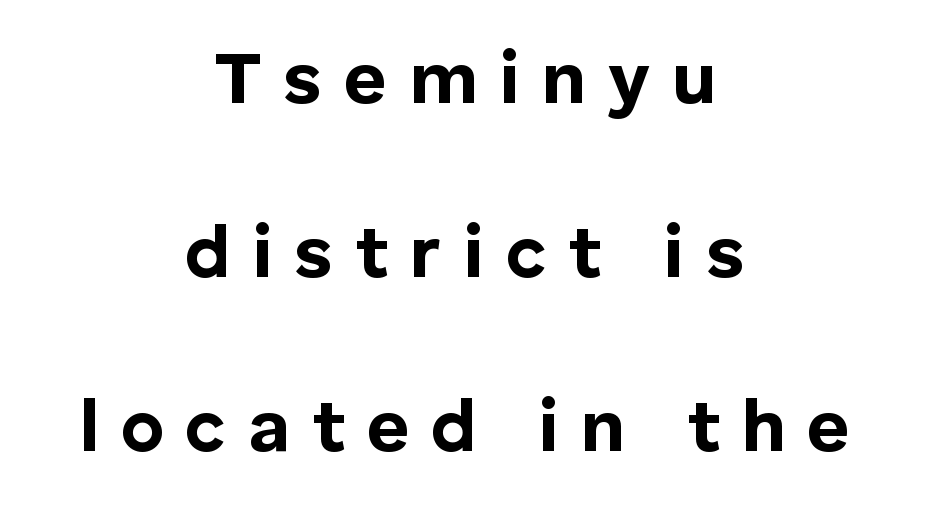
The image shows 74 px bold sans-serif type, upright; set centered, loose line spacing (2.35x), unusually wide letter spacing (+0.29 em), not underlined; low stroke contrast and a medium x-height.
